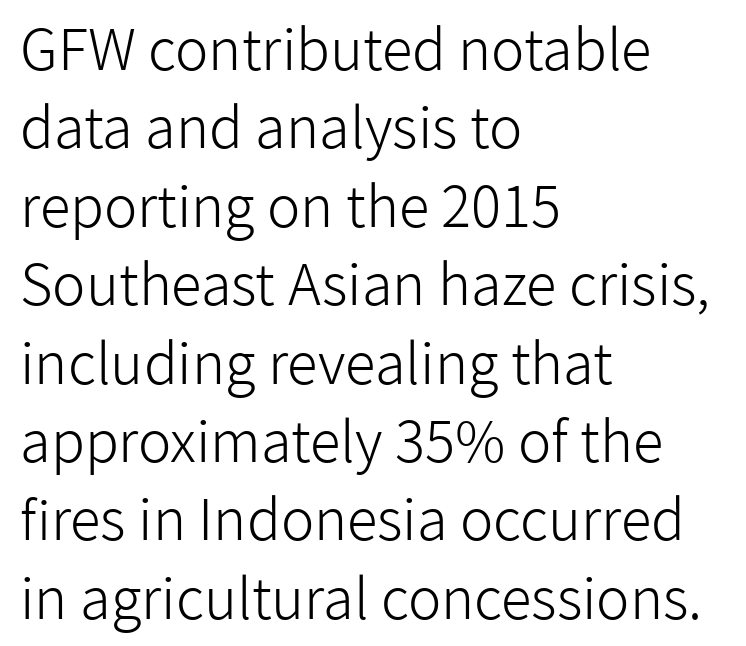
I'd call this a sans setting — the letters go barefoot. Nothing heavy about these letters — not bold at all. Spacing verdict: proportional, widths tailored to each character. Designer's note — italics off, roman on. The ragged edge is on the right, which tells us the setting is flush left. The gaps between neighbouring characters are ordinary and unremarkable.
